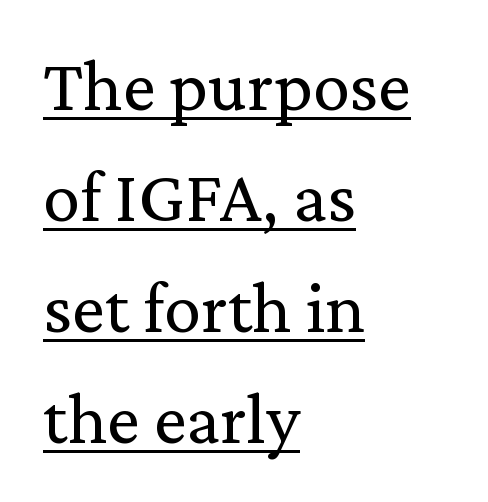
The typesetter chose a ragged-right arrangement here. Spacing between characters is what you'd get straight out of the box. Are there feet on the stems? There are — it's a serif. Reading down the column, the eye jumps a familiar distance to each next line.
